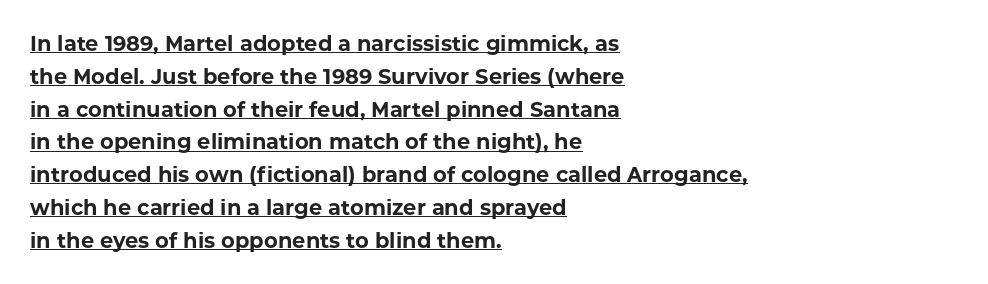
{"italic": "no", "bold": "yes", "underline": "yes", "align": "left", "line_spacing": "normal", "line_spacing_ratio": 1.56, "letter_spacing": "normal", "letter_spacing_em": 0.0, "glyph_px": 21}
